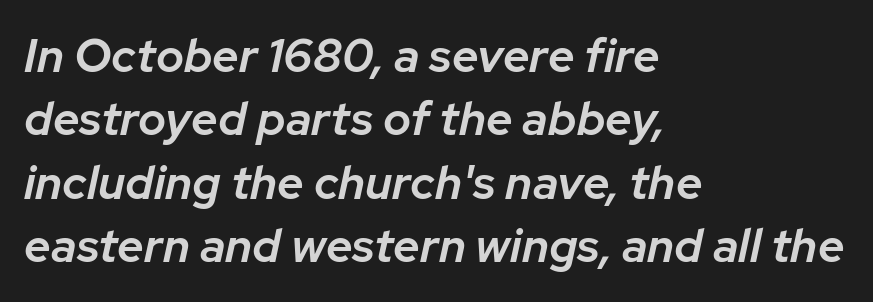
Q: Is the text bold? A: Semi-bold.
Q: Is the text italic (slanted)? A: Yes, it leans right by about 12 degrees.
Q: Is the text underlined? A: No.
Q: How is the paragraph aligned? A: Left-aligned.
Q: Is the spacing between letters normal or unusually wide? A: Normal.
Q: Is the spacing between lines tight, normal or loose? A: Normal.
Q: Width (condensed, normal, or wide)? A: Normal.
Q: Stroke contrast? A: Low.
Q: x-height? A: Medium.
Q: Monospaced? A: No.
